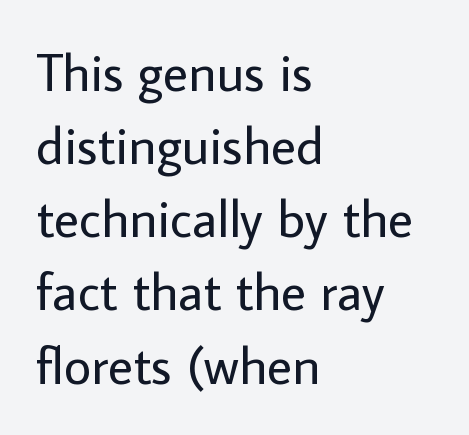
Nothing sits at the stroke ends, so this counts as sans-serif. This is the regular roman posture of the typeface. The horizontal fit of the characters is conventional and even. Weight: not bold — regular or lighter. Varying glyph widths throughout — classic text-font behaviour.
